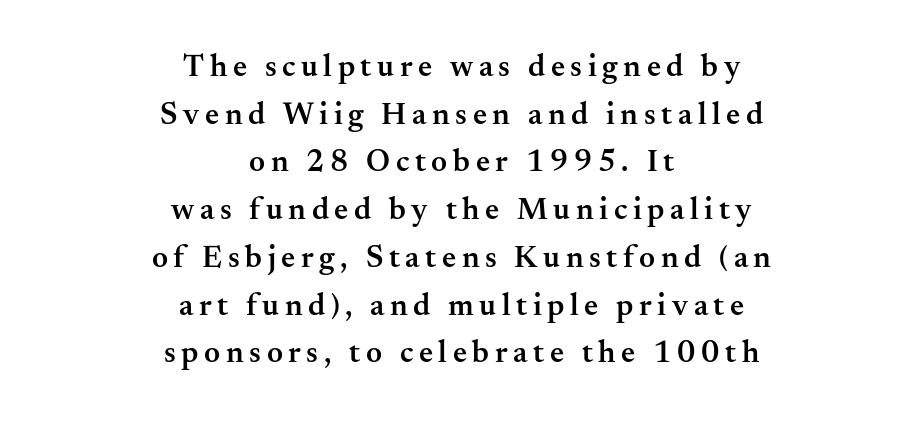
Line starts and ends both wander, symmetrically. Line spacing here is normal. The area under the type is left untouched. You can tell from the footed stems that serif type was used. Is this a fixed-width face? No — the glyphs have proportional, varying widths. Rendered with straight, roman letterforms.
